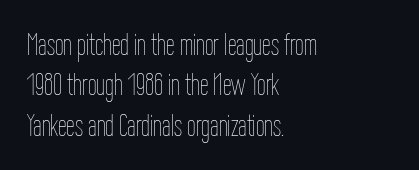
Q: Is the text bold? A: No.
Q: Is the text italic (slanted)? A: No, it is upright.
Q: Is the text underlined? A: No.
Q: How is the paragraph aligned? A: Left-aligned.
Q: Is the spacing between letters normal or unusually wide? A: Normal.
Q: Is the spacing between lines tight, normal or loose? A: Normal.
Q: Width (condensed, normal, or wide)? A: Condensed.
Q: Stroke contrast? A: Low.
Q: x-height? A: Medium.
Q: Monospaced? A: No.
